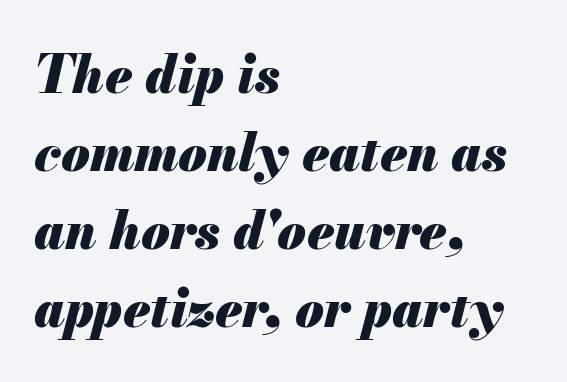
The passage shown has conventional tracking throughout. The text block is weighted toward the left margin, trailing off unevenly rightward. The block of text has a typical density, with ordinary space between rows. The face used here is proportionally spaced, like ordinary book or web type. Each row of text sits above clean, open space. If you drew a line through each stem, it would be angled.
